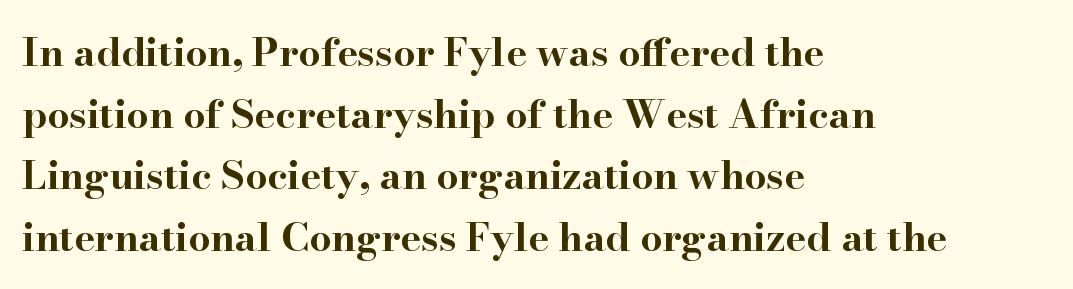
{"serif": "yes", "italic": "no", "bold": "yes", "weight": "bold", "width": "wide", "stroke_contrast": "high", "x_height": "small", "monospaced": "no", "underline": "no", "align": "left", "line_spacing": "normal", "line_spacing_ratio": 1.58, "letter_spacing": "normal", "letter_spacing_em": 0.0, "glyph_px": 39}
